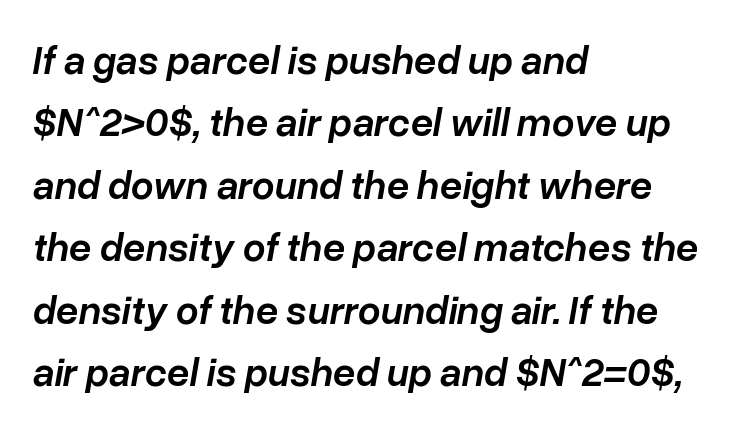
{"italic": "yes", "lean": "right", "slant_degrees": 10, "bold": "semi", "weight": "semibold", "width": "normal", "stroke_contrast": "low", "x_height": "medium", "monospaced": "no", "underline": "no", "align": "left", "line_spacing": "normal", "line_spacing_ratio": 1.56, "letter_spacing": "normal", "letter_spacing_em": 0.0, "glyph_px": 40}
